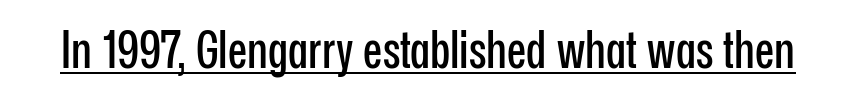
{"serif": "no", "italic": "no", "width": "condensed", "stroke_contrast": "low", "x_height": "medium", "monospaced": "no", "underline": "yes", "letter_spacing": "normal", "letter_spacing_em": 0.0, "glyph_px": 51}
